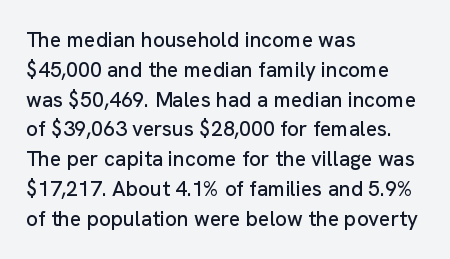
{"italic": "no", "underline": "no", "align": "left", "line_spacing": "normal", "line_spacing_ratio": 1.42, "letter_spacing": "normal", "letter_spacing_em": 0.0, "glyph_px": 21}
